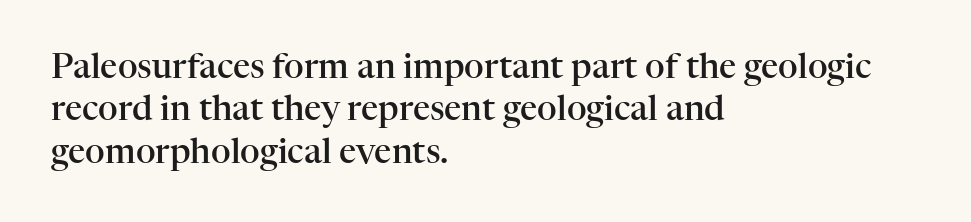
Character widths vary here, with narrow letters taking less room than wide ones. The rows are spaced the way most documents space them. In terms of letterspacing, this is plain default setting. The string is rendered with underlining switched off. Every stem runs plumb, perpendicular to the baseline. Check where the strokes stop: tiny serifs finish them off.
